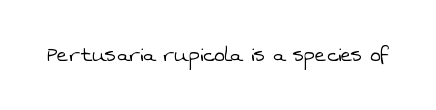
Ink coverage per letter is moderate at most. Check the space under the baseline: it is left empty. Nobody touched the tracking dial on this one.
